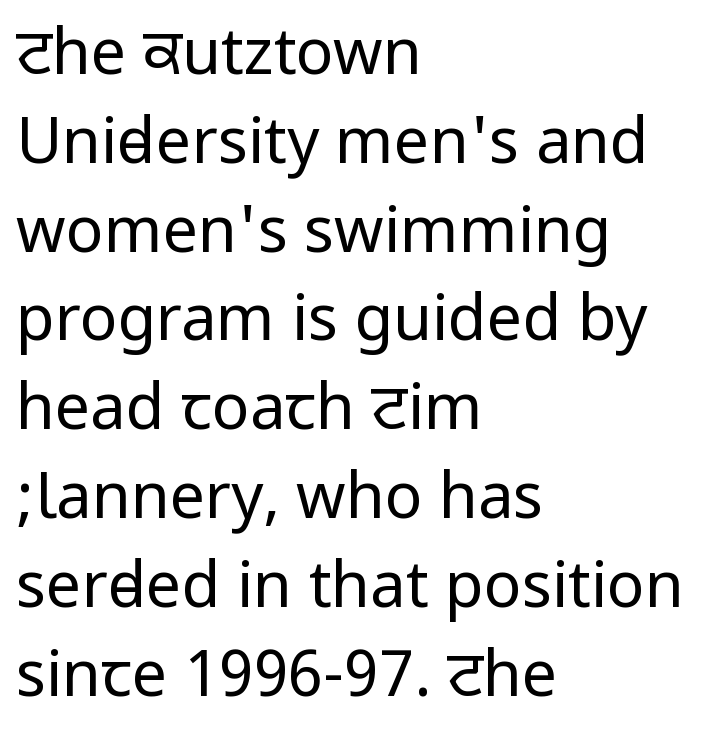
{"serif": "no", "italic": "no", "bold": "no", "weight": "regular", "width": "condensed", "stroke_contrast": "low", "underline": "no", "align": "left", "line_spacing": "normal", "line_spacing_ratio": 1.41, "letter_spacing": "normal", "letter_spacing_em": 0.0, "glyph_px": 63}
